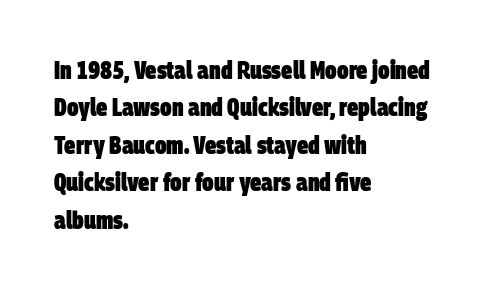
{"bold": "yes", "underline": "no", "align": "left", "line_spacing": "normal", "line_spacing_ratio": 1.5, "letter_spacing": "normal", "letter_spacing_em": 0.0, "glyph_px": 25}
